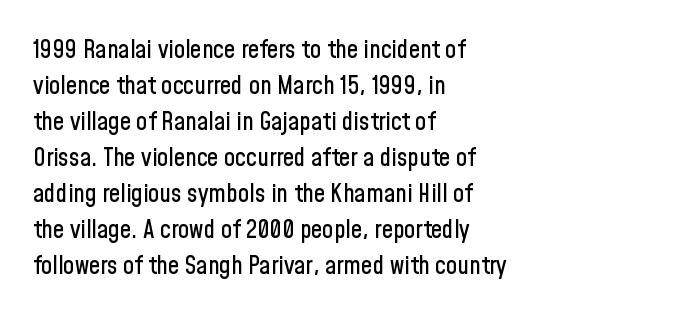
Vertically, the passage feels balanced, rows spaced as you'd expect. Every character sits straight up, as roman type does. A typesetter would call this zero additional tracking. Each line starts at the same left margin while the right side varies. Descenders are the only things crossing below the line.
